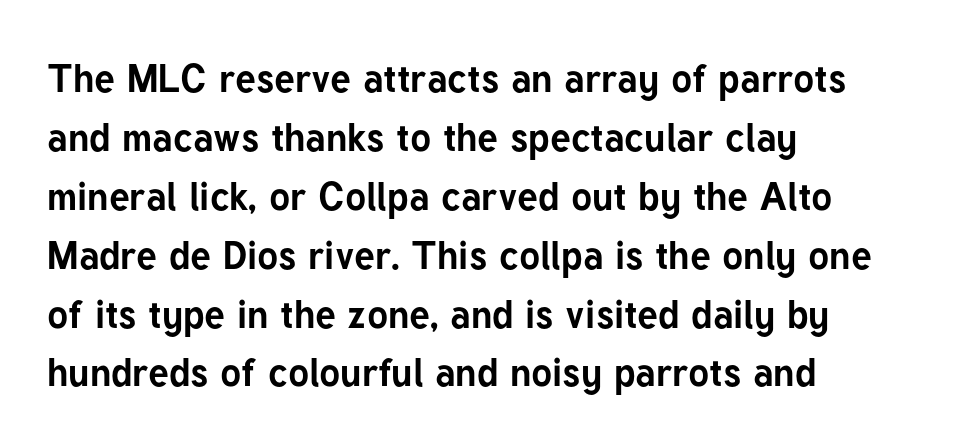
{"serif": "no", "italic": "no", "bold": "yes", "weight": "bold", "width": "normal", "stroke_contrast": "low", "x_height": "medium", "monospaced": "no", "underline": "no", "align": "left", "line_spacing": "normal", "line_spacing_ratio": 1.51, "letter_spacing": "normal", "letter_spacing_em": 0.0, "glyph_px": 39}
